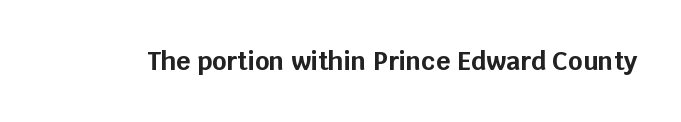
Underlining? Definitely not there. Strong, thick strokes mark this as bold type. This sample uses an upright cut, with every glyph sitting square on the baseline. A typesetter would call this zero additional tracking.
